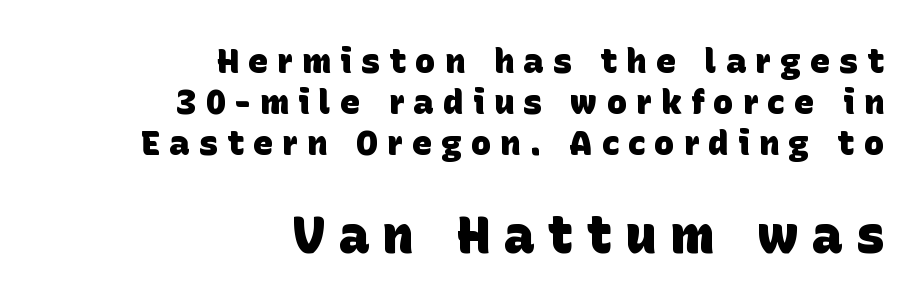
{"serif": "no", "bold": "yes", "weight": "heavy", "width": "normal", "stroke_contrast": "low", "x_height": "large", "monospaced": "no", "underline": "no", "align": "right", "line_spacing_ratio": 1.21, "letter_spacing": "wide", "letter_spacing_em": 0.27, "larger_block": "second", "size_ratio": 1.5, "glyph_px": 51}
